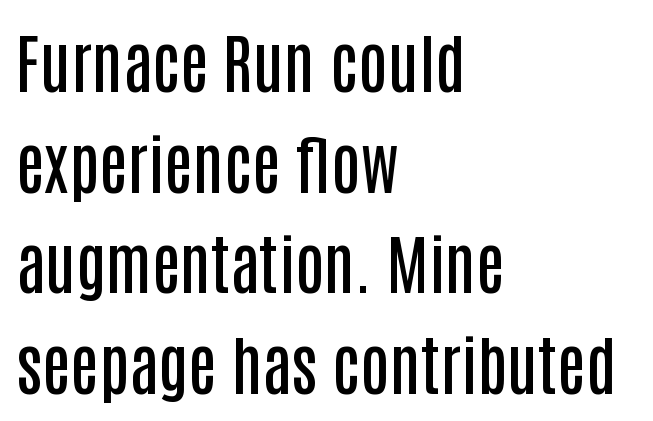
Looks like regular typesetting: each glyph gets only the width it needs. Caption: multi-line text, flush left, ragged right. Each glyph is drawn with semibold strokes, heavier than normal yet not fully bold. The glyphs are unaccompanied by any horizontal stroke below them. The space between consecutive lines is moderate.
